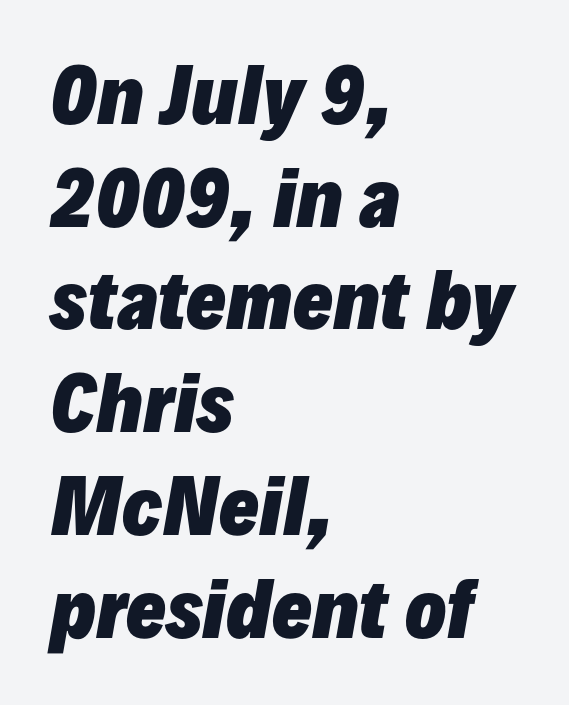
Q: Is the text bold? A: Yes.
Q: Is the text italic (slanted)? A: Yes, it leans right by about 10 degrees.
Q: Is the text underlined? A: No.
Q: How is the paragraph aligned? A: Left-aligned.
Q: Is the spacing between letters normal or unusually wide? A: Normal.
Q: Is the spacing between lines tight, normal or loose? A: Normal.
Q: Width (condensed, normal, or wide)? A: Normal.
Q: Stroke contrast? A: Low.
Q: x-height? A: Medium.
Q: Monospaced? A: No.
